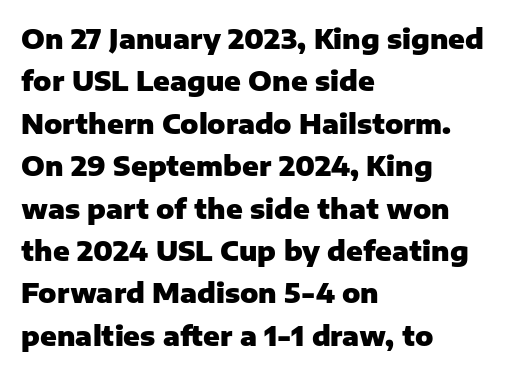
The axis of the letterforms is exactly vertical. The passage is arranged the way most books set body copy — flush left. Beneath every word, the page is bare. Summary of weight: heavy, a full bold. In terms of leading, this rendering sits right in the middle.
